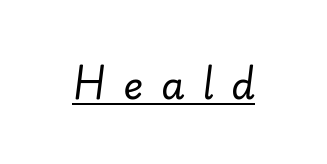
Q: Is the text bold? A: No.
Q: Is the text italic (slanted)? A: Yes, it leans right by about 7 degrees.
Q: Is the text underlined? A: Yes.
Q: Is the spacing between letters normal or unusually wide? A: Unusually wide.
Q: Width (condensed, normal, or wide)? A: Normal.
Q: Stroke contrast? A: Low.
Q: x-height? A: Small.
Q: Monospaced? A: No.
